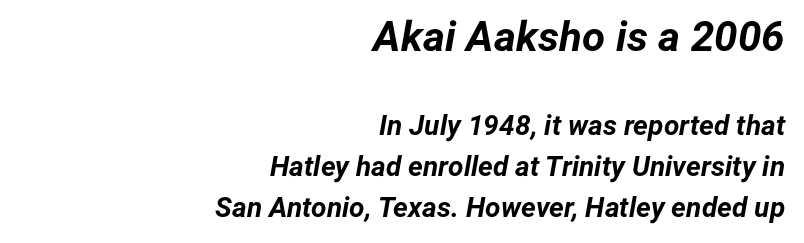
Q: Is the text bold? A: Yes.
Q: Is the text italic (slanted)? A: Yes, it leans right by about 12 degrees.
Q: Is the text underlined? A: No.
Q: How is the paragraph aligned? A: Right-aligned.
Q: Is the spacing between letters normal or unusually wide? A: Normal.
Q: Is the spacing between lines tight, normal or loose? A: Normal.
Q: Which block of text is set in a larger size, the first (top) or the second (bottom)? A: The first (top) one.
Q: Width (condensed, normal, or wide)? A: Normal.
Q: Stroke contrast? A: Low.
Q: x-height? A: Medium.
Q: Monospaced? A: No.
